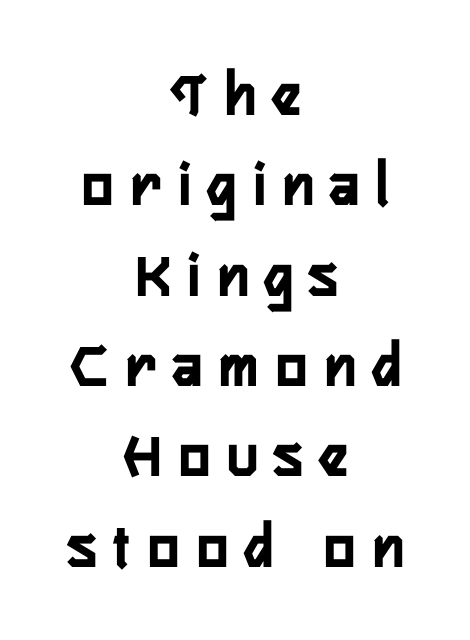
Q: Is the text italic (slanted)? A: No, it is upright.
Q: Is the typeface a serif or a sans-serif typeface? A: Sans-serif.
Q: Is the text underlined? A: No.
Q: How is the paragraph aligned? A: Centered.
Q: Is the spacing between letters normal or unusually wide? A: Unusually wide.
Q: Is the spacing between lines tight, normal or loose? A: Normal.
Q: Width (condensed, normal, or wide)? A: Condensed.
Q: Stroke contrast? A: Low.
Q: x-height? A: Medium.
Q: Monospaced? A: No.
